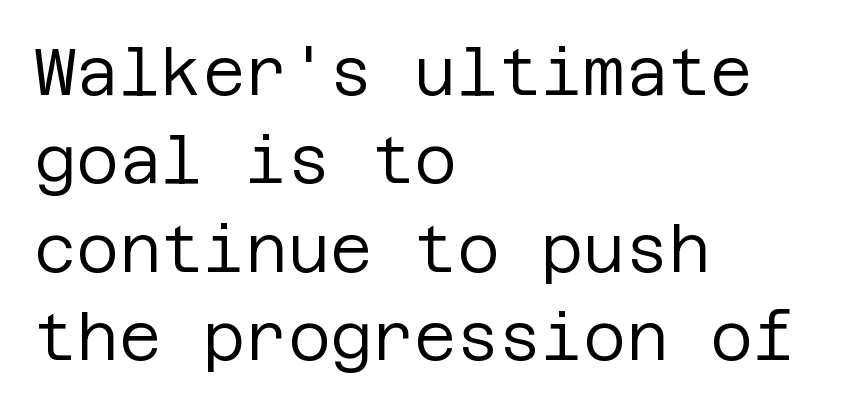
{"serif": "no", "italic": "no", "bold": "no", "weight": "regular", "width": "normal", "stroke_contrast": "low", "x_height": "large", "underline": "no", "align": "left", "line_spacing": "normal", "line_spacing_ratio": 1.36, "letter_spacing": "normal", "letter_spacing_em": 0.0, "glyph_px": 65}
